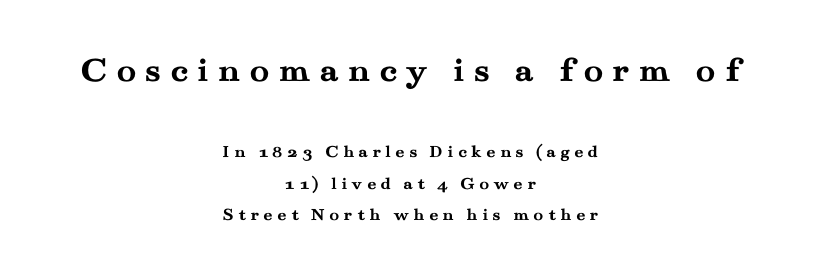
{"serif": "yes", "italic": "no", "bold": "yes", "weight": "semibold", "width": "wide", "stroke_contrast": "medium", "x_height": "small", "monospaced": "no", "underline": "no", "align": "center", "line_spacing_ratio": 1.74, "letter_spacing": "wide", "letter_spacing_em": 0.24, "larger_block": "first", "size_ratio": 2.0, "glyph_px": 36}
